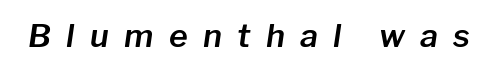
Q: Is the text italic (slanted)? A: Yes, it leans right by about 8 degrees.
Q: Is the text underlined? A: No.
Q: Is the spacing between letters normal or unusually wide? A: Unusually wide.
Q: Width (condensed, normal, or wide)? A: Normal.
Q: Stroke contrast? A: Low.
Q: x-height? A: Medium.
Q: Monospaced? A: No.
